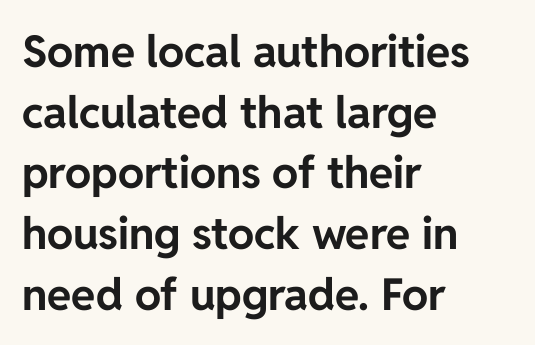
{"serif": "no", "italic": "no", "bold": "yes", "weight": "bold", "width": "normal", "stroke_contrast": "low", "x_height": "medium", "monospaced": "no", "underline": "no", "align": "left", "line_spacing": "normal", "line_spacing_ratio": 1.38, "letter_spacing": "normal", "letter_spacing_em": 0.0, "glyph_px": 44}
